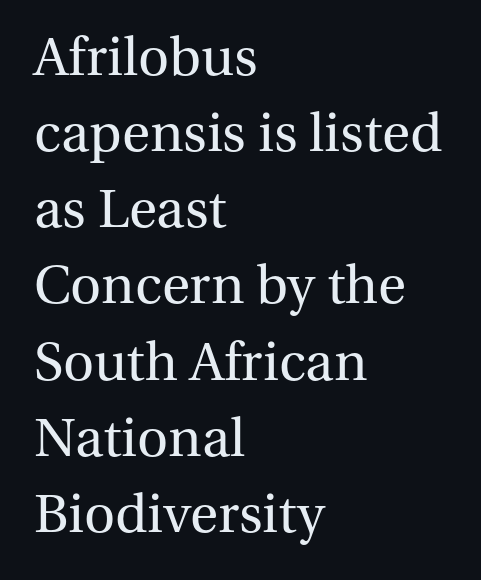
Q: Is the text bold? A: No.
Q: Is the text italic (slanted)? A: No, it is upright.
Q: Is the typeface a serif or a sans-serif typeface? A: Serif.
Q: Is the text underlined? A: No.
Q: How is the paragraph aligned? A: Left-aligned.
Q: Is the spacing between letters normal or unusually wide? A: Normal.
Q: Is the spacing between lines tight, normal or loose? A: Normal.
Q: Width (condensed, normal, or wide)? A: Normal.
Q: Stroke contrast? A: Medium.
Q: x-height? A: Medium.
Q: Monospaced? A: No.
